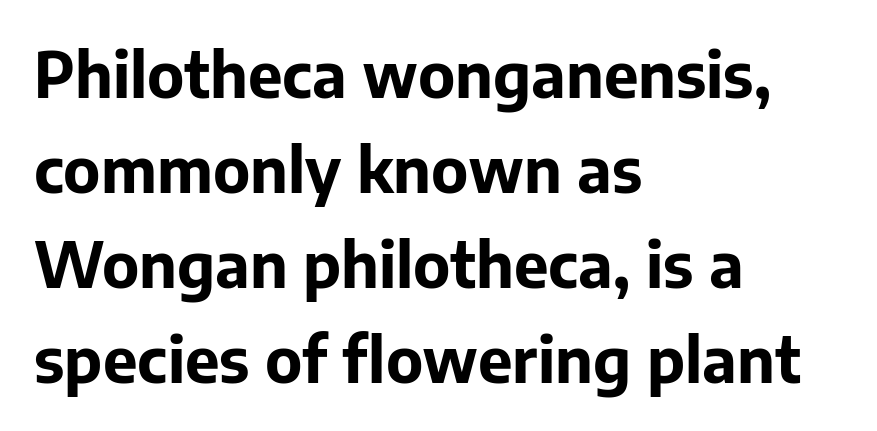
The image shows 62 px bold sans-serif type, upright; set left-aligned, normal line spacing (1.53x), normal letter spacing, not underlined; low stroke contrast and a medium x-height.
